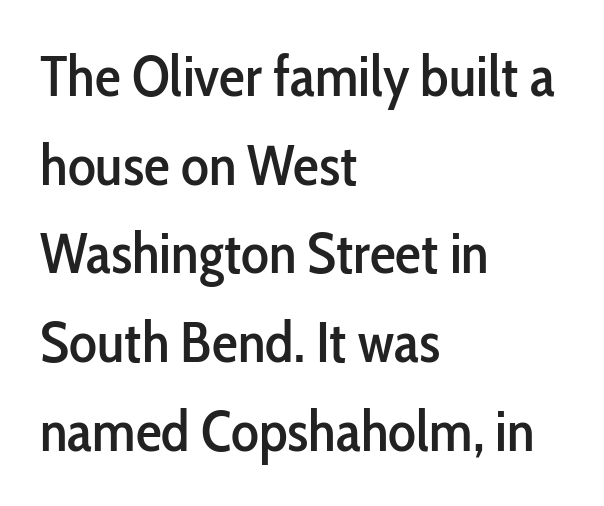
{"serif": "no", "italic": "no", "width": "condensed", "stroke_contrast": "low", "x_height": "medium", "monospaced": "no", "underline": "no", "align": "left", "line_spacing": "normal", "line_spacing_ratio": 1.53, "letter_spacing": "normal", "letter_spacing_em": 0.0, "glyph_px": 58}
